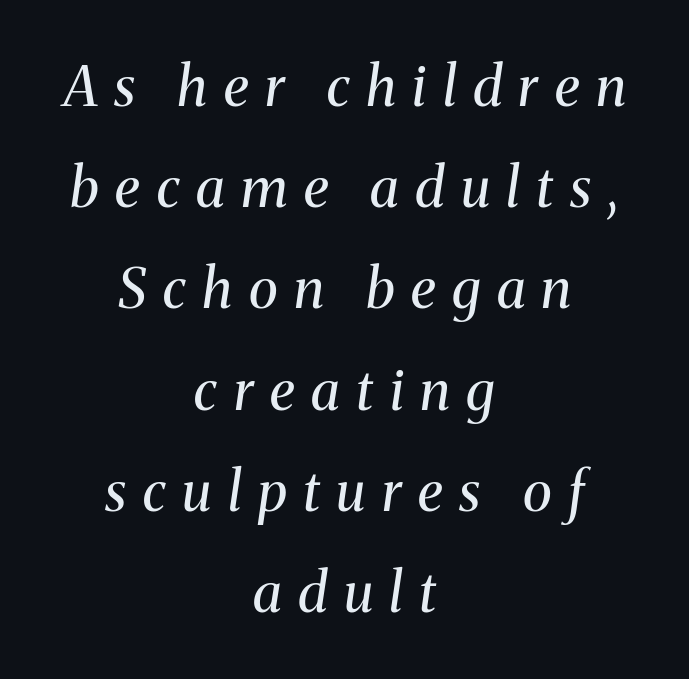
The image shows 55 px regular-weight serif type, italic (leaning right); set centered, line spacing 1.84x, unusually wide letter spacing (+0.3 em), not underlined; medium stroke contrast and a medium x-height.
